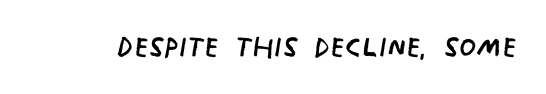
{"serif": "no", "bold": "no", "weight": "regular", "width": "condensed", "stroke_contrast": "low", "x_height": "large", "monospaced": "no", "underline": "no", "letter_spacing": "normal", "letter_spacing_em": 0.0, "glyph_px": 39}
